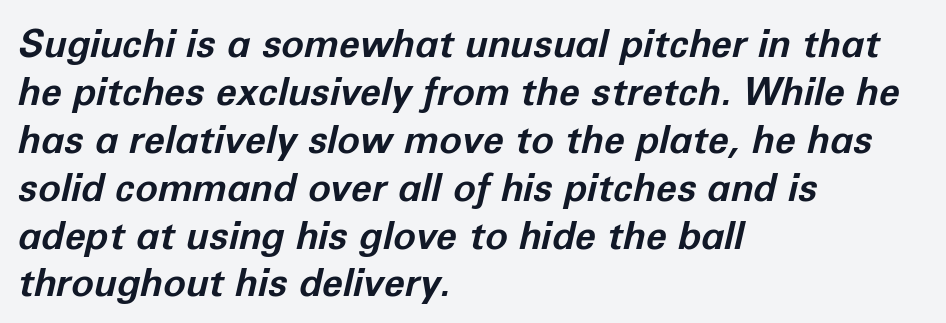
The image shows 38 px bold type, italic (leaning right); set left-aligned, normal line spacing (1.26x), normal letter spacing, not underlined; low stroke contrast and a medium x-height.
